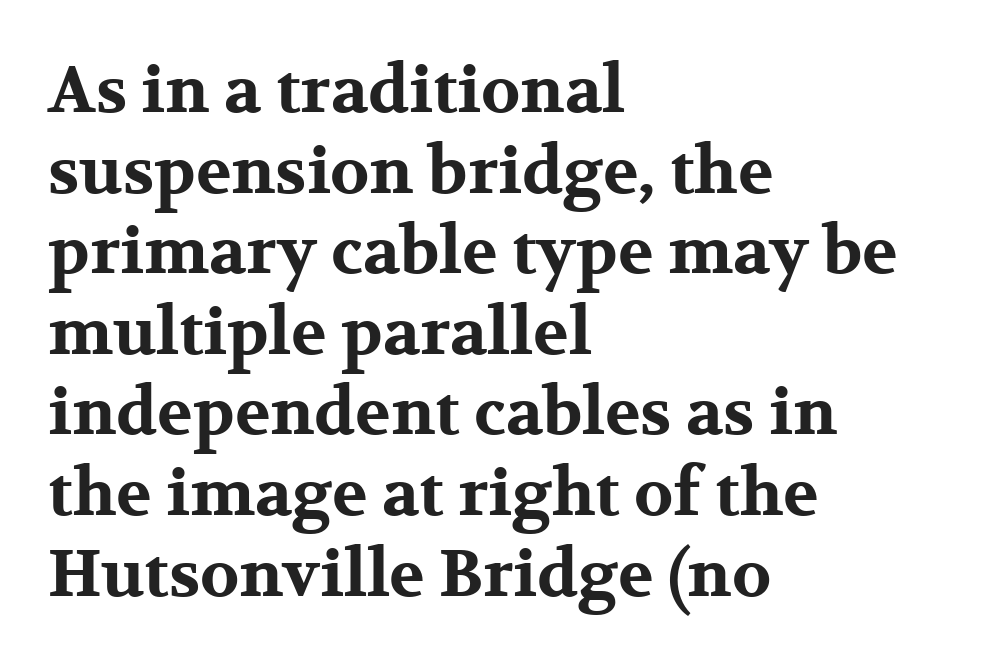
Q: Is the text bold? A: Yes.
Q: Is the text italic (slanted)? A: No, it is upright.
Q: Is the typeface a serif or a sans-serif typeface? A: Serif.
Q: Is the text underlined? A: No.
Q: How is the paragraph aligned? A: Left-aligned.
Q: Is the spacing between letters normal or unusually wide? A: Normal.
Q: Width (condensed, normal, or wide)? A: Wide.
Q: Stroke contrast? A: Medium.
Q: x-height? A: Medium.
Q: Monospaced? A: No.
